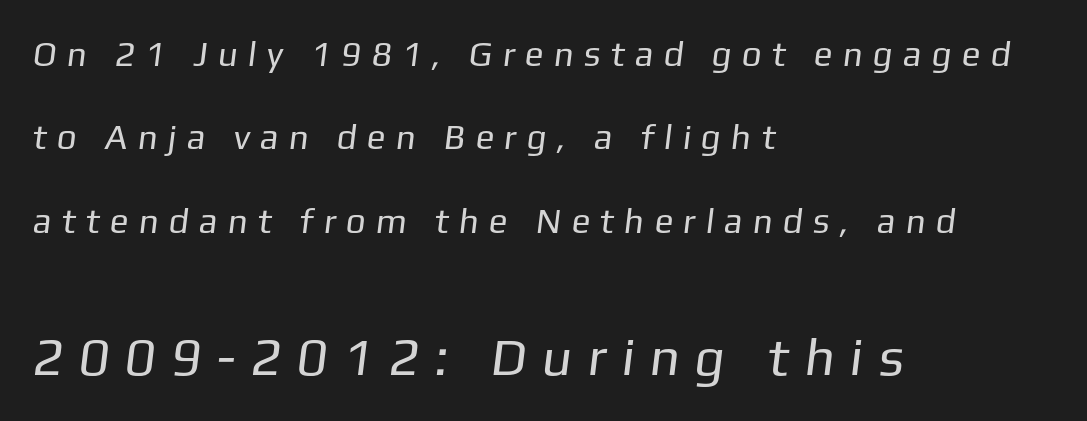
Stroke terminals: plain, sans-serif. This sample is left-justified, so line endings fall wherever the words run out. Tracking value appears strongly positive — letters spread wide. The lines are spread far apart with generous leading.
